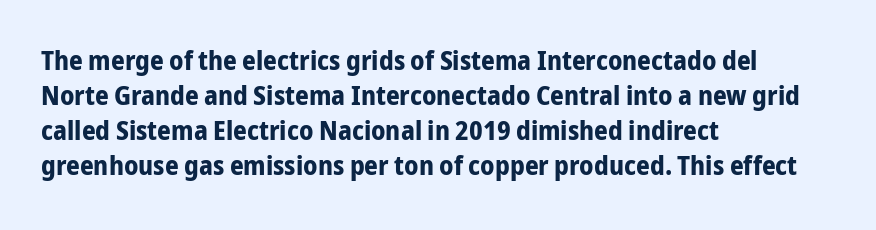
{"italic": "no", "bold": "yes", "underline": "no", "align": "left", "line_spacing": "normal", "line_spacing_ratio": 1.3, "letter_spacing": "normal", "letter_spacing_em": 0.0, "glyph_px": 27}
